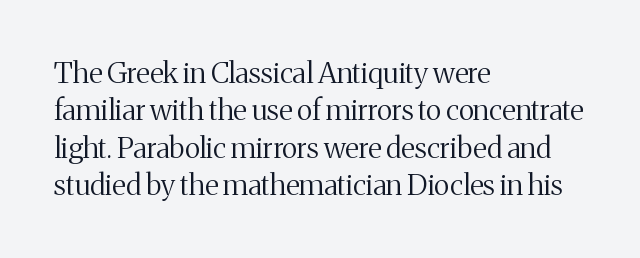
The rag falls on the right side of this text block. Successive baselines arrive at the customary interval. A typesetter would call this proportional, since set widths differ per character. No extra tracking has been applied to these lines. Underline: absent. This sample uses an upright cut, with every glyph sitting square on the baseline.
